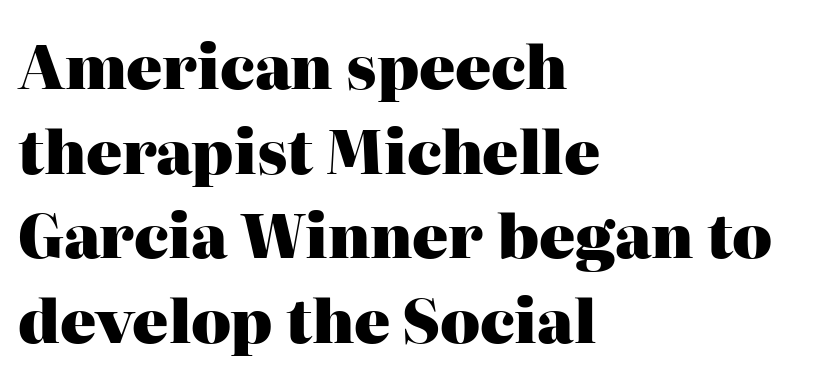
The image shows 60 px heavy serif type, upright; set left-aligned, normal line spacing (1.41x), normal letter spacing, not underlined; high stroke contrast and a medium x-height.
